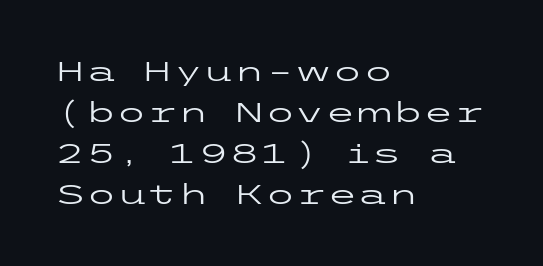
Rule under the text: the space is simply empty. No chunkiness to these letters — they're not bold. Casual observation: everything's shoved over to the left. You can tell it's not italic because the verticals are truly vertical. Reading down the column, the eye jumps a familiar distance to each next line. This sample uses plain, unmodified letter spacing.
